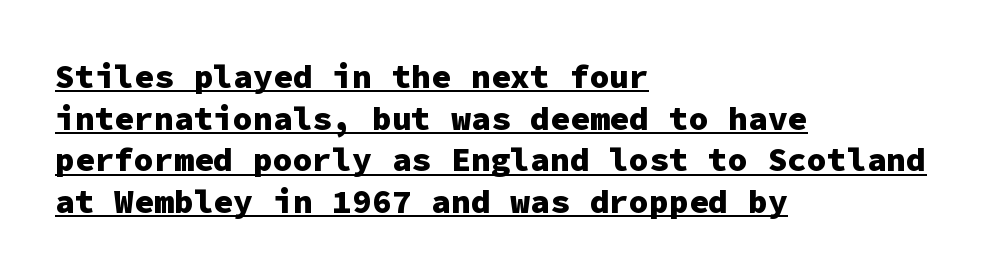
The letterforms sit shoulder to shoulder at normal distance. Evenly set lines give the paragraph a standard silhouette. Note the uniform advance width — an 'i' takes as much space as an 'm'. It's the straight-up-and-down kind of type.
